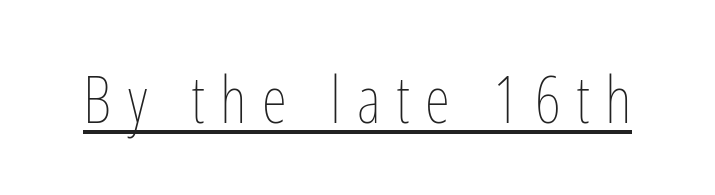
Q: Is the text bold? A: No.
Q: Is the text italic (slanted)? A: No, it is upright.
Q: Is the text underlined? A: Yes.
Q: Is the spacing between letters normal or unusually wide? A: Unusually wide.
Q: Width (condensed, normal, or wide)? A: Condensed.
Q: Stroke contrast? A: Low.
Q: x-height? A: Medium.
Q: Monospaced? A: No.
